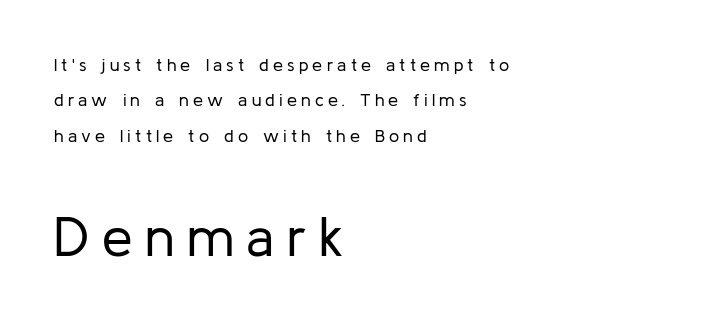
Q: Is the text bold? A: No.
Q: Is the text italic (slanted)? A: No, it is upright.
Q: Is the typeface a serif or a sans-serif typeface? A: Sans-serif.
Q: Is the text underlined? A: No.
Q: How is the paragraph aligned? A: Left-aligned.
Q: Is the spacing between letters normal or unusually wide? A: Unusually wide.
Q: Is the spacing between lines tight, normal or loose? A: Loose.
Q: Which block of text is set in a larger size, the first (top) or the second (bottom)? A: The second (bottom) one.
Q: Width (condensed, normal, or wide)? A: Normal.
Q: Stroke contrast? A: Low.
Q: x-height? A: Medium.
Q: Monospaced? A: No.
